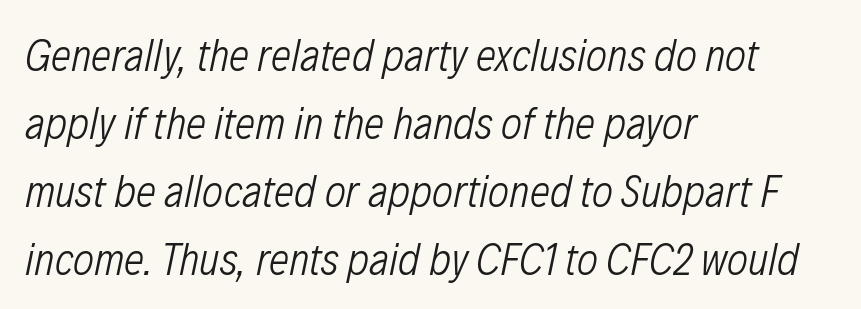
Q: Is the text bold? A: No.
Q: Is the text italic (slanted)? A: Yes, it leans right by about 12 degrees.
Q: Is the text underlined? A: No.
Q: How is the paragraph aligned? A: Left-aligned.
Q: Is the spacing between letters normal or unusually wide? A: Normal.
Q: Is the spacing between lines tight, normal or loose? A: Normal.
Q: Width (condensed, normal, or wide)? A: Condensed.
Q: Stroke contrast? A: Low.
Q: x-height? A: Medium.
Q: Monospaced? A: No.
